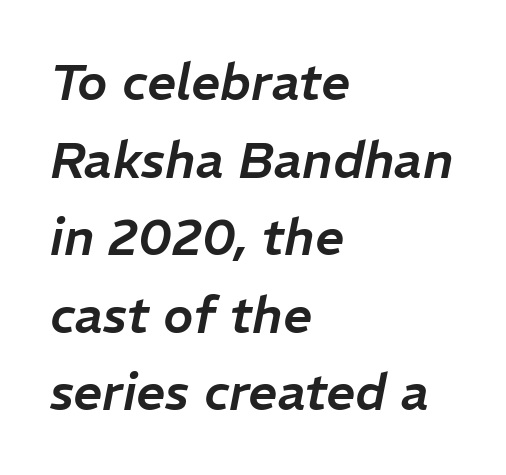
{"italic": "yes", "lean": "right", "slant_degrees": 11, "width": "normal", "stroke_contrast": "low", "x_height": "medium", "monospaced": "no", "underline": "no", "align": "left", "line_spacing": "normal", "line_spacing_ratio": 1.52, "letter_spacing": "normal", "letter_spacing_em": 0.0, "glyph_px": 51}
